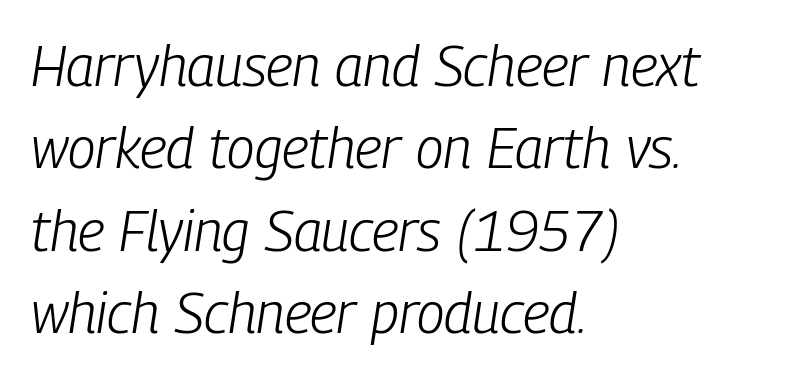
{"italic": "yes", "lean": "right", "slant_degrees": 9, "bold": "no", "weight": "light", "width": "condensed", "stroke_contrast": "low", "x_height": "medium", "monospaced": "no", "underline": "no", "align": "left", "line_spacing": "normal", "line_spacing_ratio": 1.47, "letter_spacing": "normal", "letter_spacing_em": 0.0, "glyph_px": 56}
